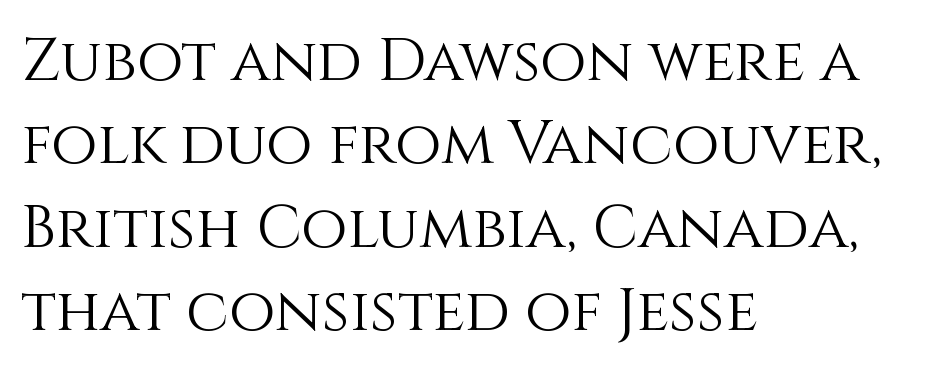
Q: Is the text bold? A: No.
Q: Is the text italic (slanted)? A: No, it is upright.
Q: Is the text underlined? A: No.
Q: How is the paragraph aligned? A: Left-aligned.
Q: Is the spacing between letters normal or unusually wide? A: Normal.
Q: Is the spacing between lines tight, normal or loose? A: Normal.
Q: Width (condensed, normal, or wide)? A: Normal.
Q: Stroke contrast? A: Medium.
Q: x-height? A: Large.
Q: Monospaced? A: No.
